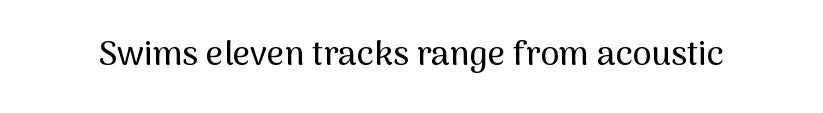
Unlike a traditional serif, this face leaves its strokes unadorned. Character widths vary here, with narrow letters taking less room than wide ones. Compared with typical body copy, the letter spacing here is the same. This sample uses an upright cut, with every glyph sitting square on the baseline. Descender tails drop into unmarked territory.
